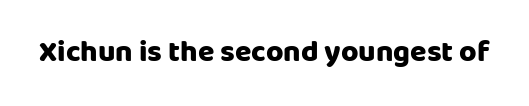
Heft: maximum for text — a bold. Character widths vary here, with narrow letters taking less room than wide ones. Honestly, there is no underline to notice here at all. This rendering leaves character spacing at its baseline value. You can tell it's not italic because the verticals are truly vertical. Unlike a traditional serif, this face leaves its strokes unadorned.
